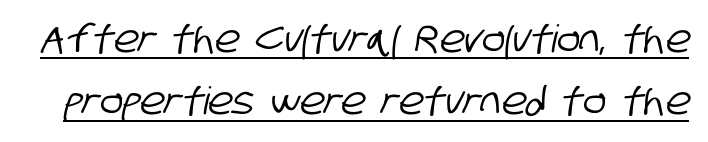
The image shows 38 px condensed sans-serif type; set normal line spacing (1.64x), normal letter spacing, underlined; low stroke contrast and a large x-height.
